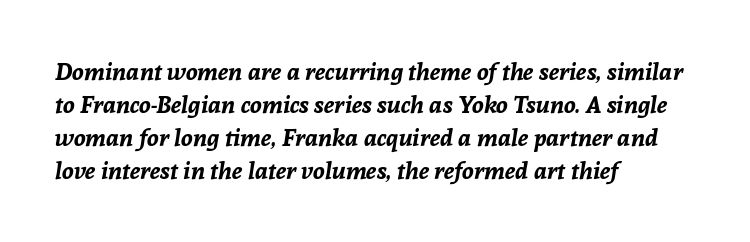
Weight check: bold — yes, fully. Notice how the passage keeps a crisp vertical edge on the left only. Quick note: underline off. If you measured baseline to baseline, you'd find a middling distance. Every character sits at an angle, as italics do.
